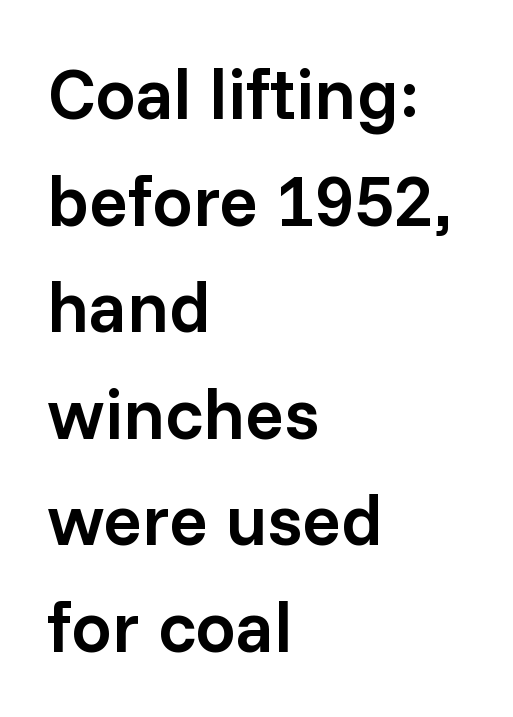
The passage shown is typed in a proportional face where columns would drift. The typeface chosen for these lines omits serifs. Do the letters lean? They stand straight. Nobody touched the tracking dial on this one. Is there much room between lines? A standard amount, neither cramped nor airy. The strokes are fattened partway — semibold, not bold.
